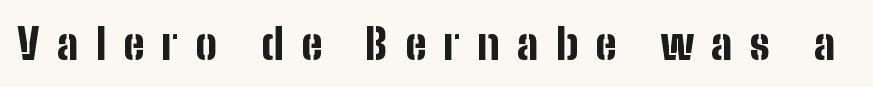
{"serif": "no", "italic": "no", "bold": "yes", "weight": "bold", "width": "condensed", "stroke_contrast": "low", "x_height": "medium", "monospaced": "no", "underline": "no", "letter_spacing": "wide", "letter_spacing_em": 0.4, "glyph_px": 43}
